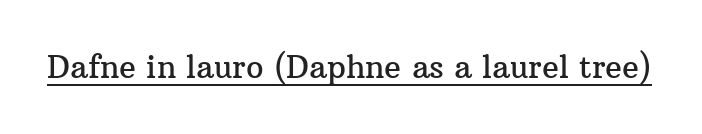
Q: Is the text italic (slanted)? A: No, it is upright.
Q: Is the typeface a serif or a sans-serif typeface? A: Serif.
Q: Is the text underlined? A: Yes.
Q: Is the spacing between letters normal or unusually wide? A: Normal.
Q: Width (condensed, normal, or wide)? A: Normal.
Q: Stroke contrast? A: Medium.
Q: x-height? A: Medium.
Q: Monospaced? A: No.
